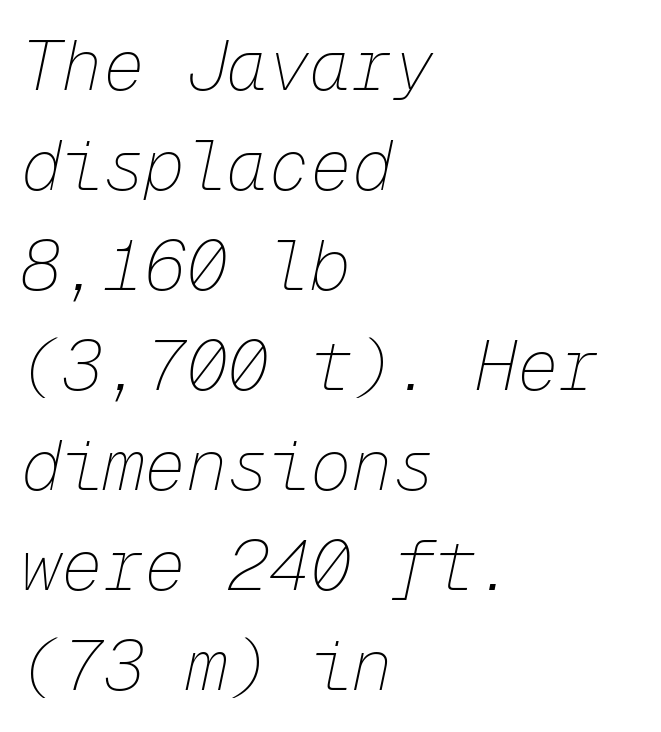
The image shows 69 px thin type, italic (leaning right), monospaced; set left-aligned, normal line spacing (1.45x), normal letter spacing, not underlined; low stroke contrast and a medium x-height.
